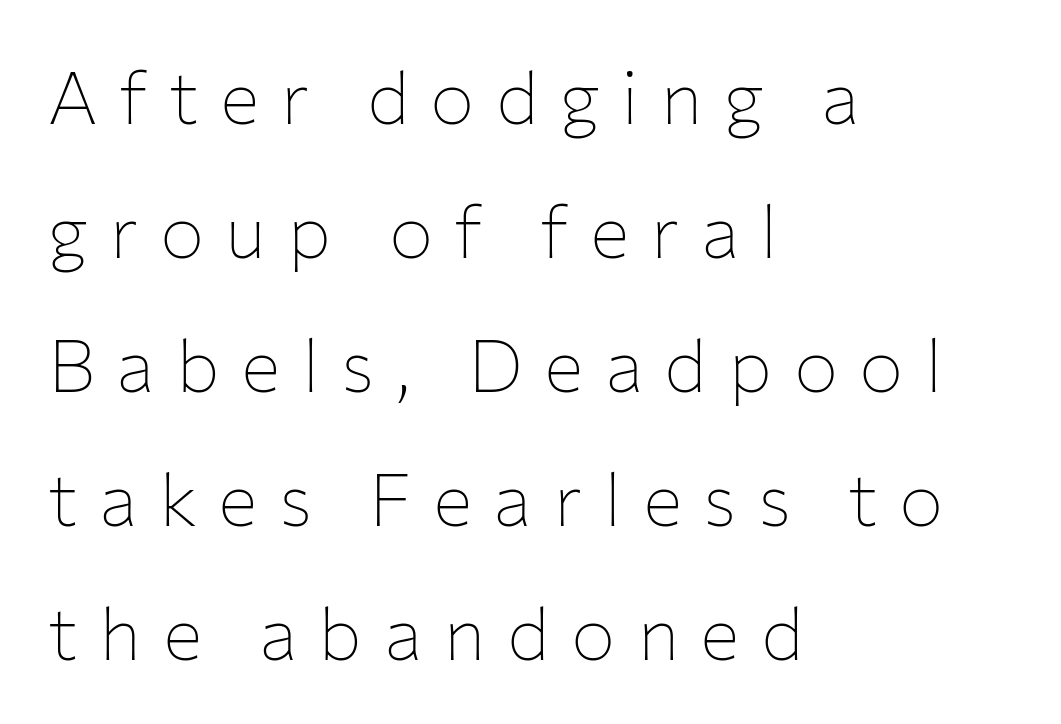
Q: Is the text bold? A: No.
Q: Is the text italic (slanted)? A: No, it is upright.
Q: Is the typeface a serif or a sans-serif typeface? A: Sans-serif.
Q: Is the text underlined? A: No.
Q: How is the paragraph aligned? A: Left-aligned.
Q: Is the spacing between letters normal or unusually wide? A: Unusually wide.
Q: Width (condensed, normal, or wide)? A: Normal.
Q: Stroke contrast? A: Low.
Q: x-height? A: Medium.
Q: Monospaced? A: No.
